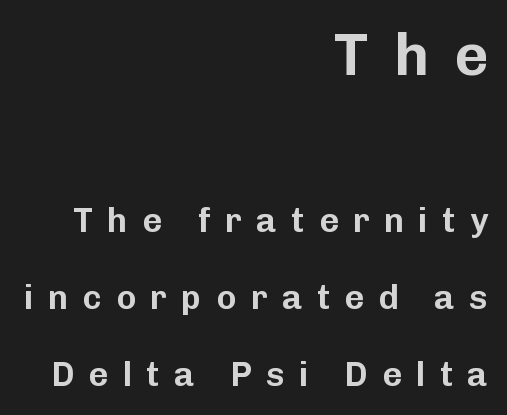
The gap between lines stays unmarked. The leading is generous, giving the passage an open texture. Layout note: lines flush right. You get the large type first, then a drop to smaller type. Short note: letters widely spaced.
